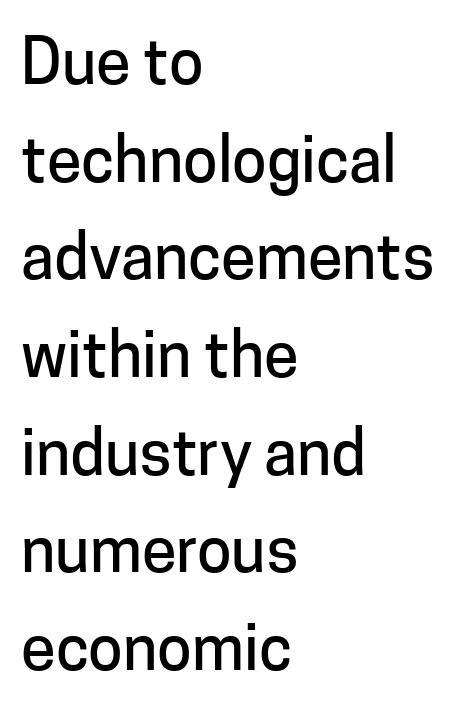
Q: Is the text italic (slanted)? A: No, it is upright.
Q: Is the typeface a serif or a sans-serif typeface? A: Sans-serif.
Q: Is the text underlined? A: No.
Q: How is the paragraph aligned? A: Left-aligned.
Q: Is the spacing between letters normal or unusually wide? A: Normal.
Q: Is the spacing between lines tight, normal or loose? A: Normal.
Q: Width (condensed, normal, or wide)? A: Normal.
Q: Stroke contrast? A: Low.
Q: x-height? A: Medium.
Q: Monospaced? A: No.
